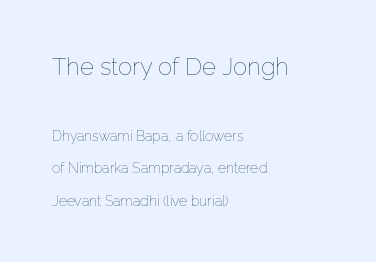
Q: Is the text bold? A: No.
Q: Is the text italic (slanted)? A: No, it is upright.
Q: Is the text underlined? A: No.
Q: How is the paragraph aligned? A: Left-aligned.
Q: Is the spacing between letters normal or unusually wide? A: Normal.
Q: Is the spacing between lines tight, normal or loose? A: Loose.
Q: Which block of text is set in a larger size, the first (top) or the second (bottom)? A: The first (top) one.
